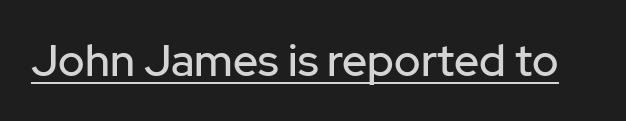
The image shows 44 px sans-serif type, upright; set normal letter spacing, underlined; low stroke contrast and a medium x-height.
